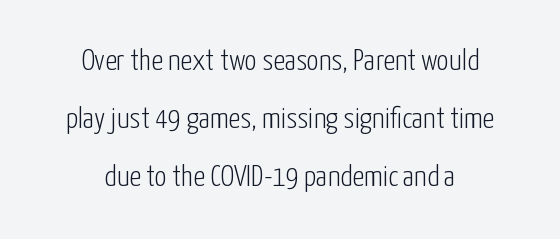
The image shows 30 px light, condensed sans-serif type, upright; set loose line spacing (1.93x), normal letter spacing, not underlined; low stroke contrast and a medium x-height.
